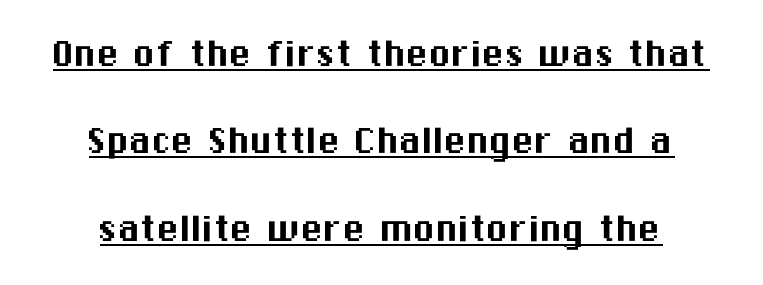
{"serif": "no", "italic": "no", "width": "normal", "stroke_contrast": "medium", "x_height": "medium", "monospaced": "no", "underline": "yes", "align": "center", "line_spacing": "loose", "line_spacing_ratio": 1.94, "letter_spacing": "normal", "letter_spacing_em": 0.0, "glyph_px": 45}
